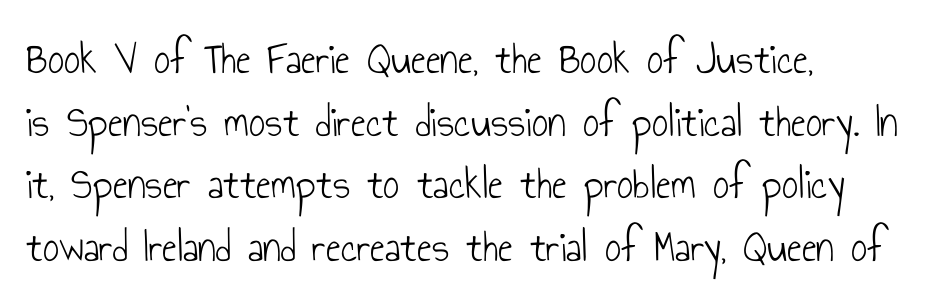
The image shows 45 px light, condensed sans-serif type, upright; set left-aligned, normal line spacing (1.39x), normal letter spacing, not underlined; low stroke contrast and a small x-height.
